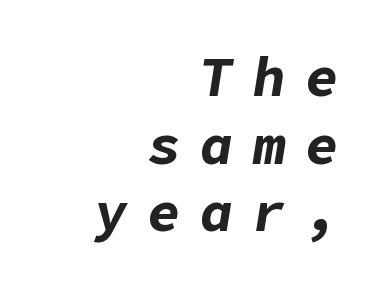
Q: Is the text bold? A: Yes.
Q: Is the text italic (slanted)? A: Yes, it leans right by about 9 degrees.
Q: Is the text underlined? A: No.
Q: How is the paragraph aligned? A: Right-aligned.
Q: Is the spacing between letters normal or unusually wide? A: Unusually wide.
Q: Width (condensed, normal, or wide)? A: Normal.
Q: Stroke contrast? A: Low.
Q: x-height? A: Medium.
